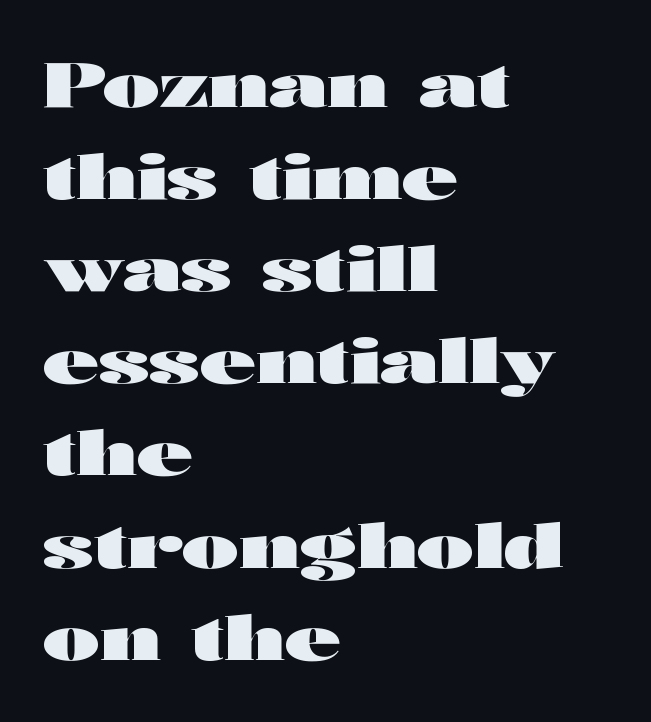
{"italic": "no", "bold": "yes", "weight": "heavy", "width": "wide", "stroke_contrast": "high", "x_height": "medium", "monospaced": "no", "underline": "no", "align": "left", "line_spacing": "normal", "line_spacing_ratio": 1.51, "letter_spacing": "normal", "letter_spacing_em": 0.0, "glyph_px": 61}
